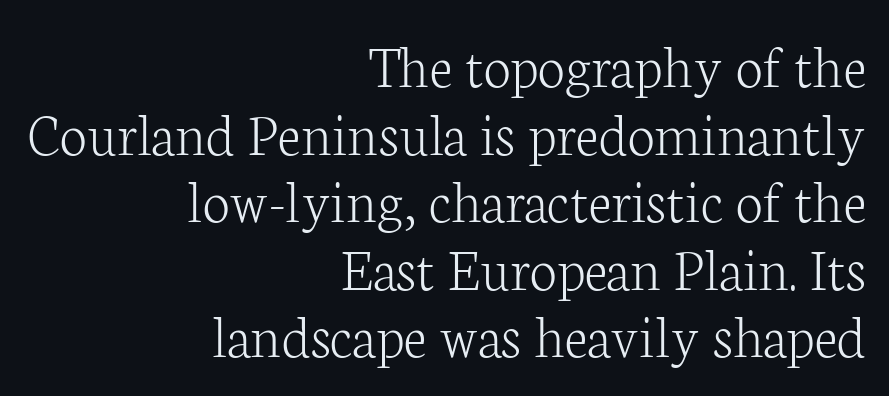
{"serif": "yes", "italic": "no", "bold": "no", "weight": "light", "width": "normal", "stroke_contrast": "low", "x_height": "medium", "monospaced": "no", "underline": "no", "align": "right", "line_spacing": "tight", "line_spacing_ratio": 1.09, "letter_spacing": "normal", "letter_spacing_em": 0.0, "glyph_px": 62}
